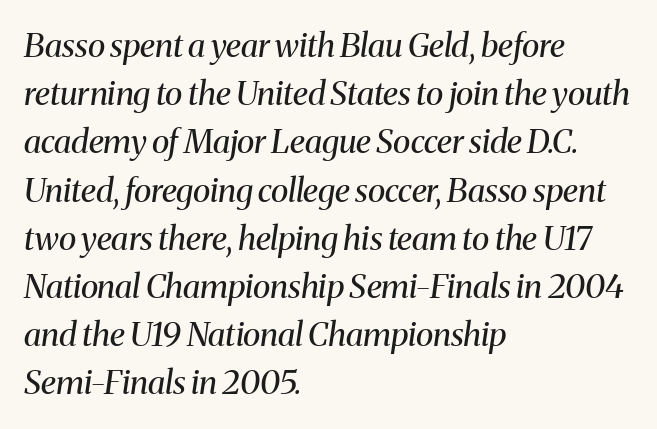
The image shows 33 px regular-weight serif type, italic (leaning right); set left-aligned, normal line spacing (1.46x), normal letter spacing, not underlined; medium stroke contrast and a medium x-height.
